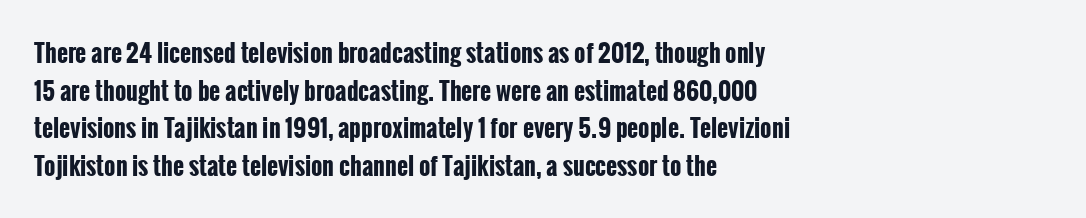
Heavy, bold letterforms. Quick note: underline off. The space between consecutive lines is moderate. This is roman type, the default non-slanted kind. The compositor pushed each line to the left boundary.
